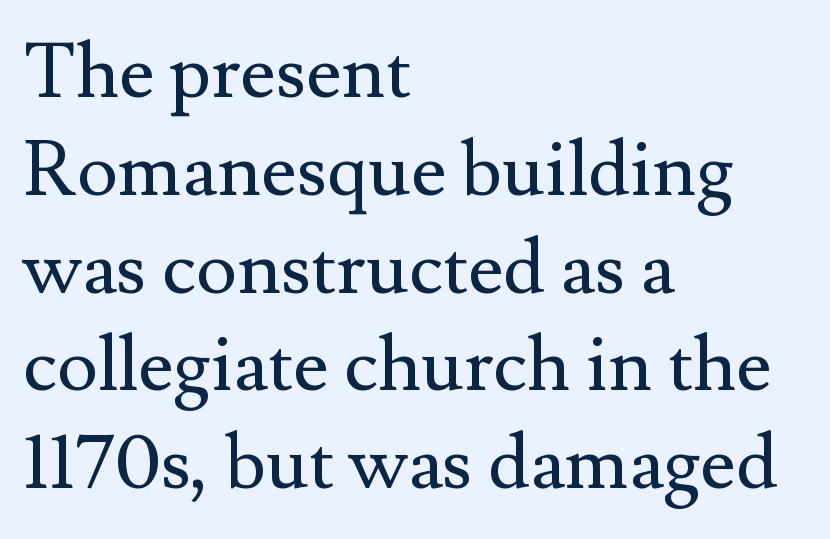
The image shows 77 px regular-weight serif type, upright; set left-aligned, normal line spacing (1.27x), normal letter spacing, not underlined; medium stroke contrast and a small x-height.
